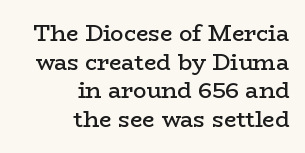
{"italic": "no", "bold": "semi", "underline": "no", "align": "right", "line_spacing": "normal", "line_spacing_ratio": 1.3, "letter_spacing": "normal", "letter_spacing_em": 0.0, "glyph_px": 22}
